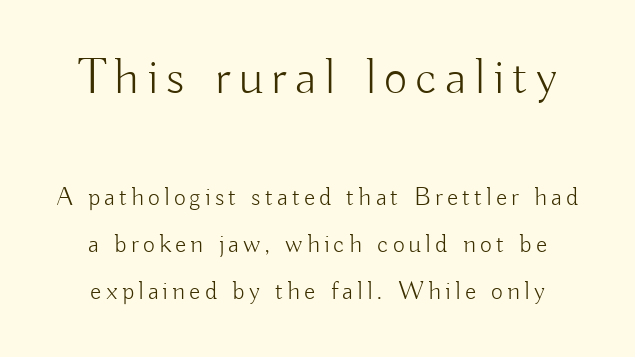
Q: Is the text bold? A: No.
Q: Is the text italic (slanted)? A: No, it is upright.
Q: Is the typeface a serif or a sans-serif typeface? A: Sans-serif.
Q: Is the text underlined? A: No.
Q: How is the paragraph aligned? A: Centered.
Q: Which block of text is set in a larger size, the first (top) or the second (bottom)? A: The first (top) one.
Q: Width (condensed, normal, or wide)? A: Normal.
Q: Stroke contrast? A: Low.
Q: x-height? A: Small.
Q: Monospaced? A: No.
